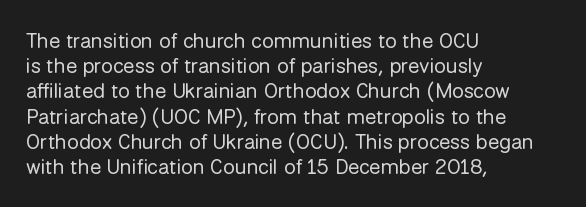
The letterforms sit shoulder to shoulder at normal distance. Typeset ragged right — the left edge is the straight one. The lettering holds an erect, upright posture throughout. Vertical stems look standard width or narrower in stroke. Beneath every word, the page is bare.
